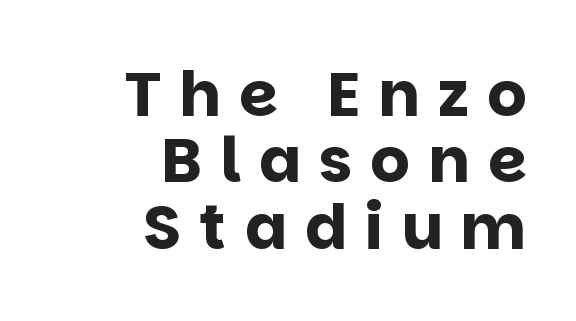
What's the leading like? Squeezed, with rows nearly overlapping. The typesetting leans heavy: a genuine bold. Notice how the stems are strictly vertical — no italics here. No feet cap the strokes, marking this as sans-serif type.
